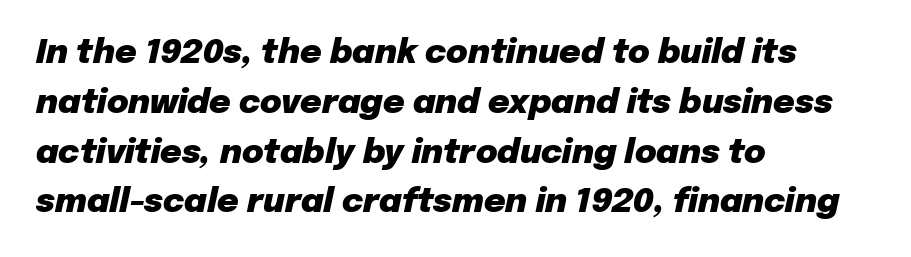
The image shows 33 px heavy type, italic (leaning right); set left-aligned, normal line spacing (1.51x), normal letter spacing, not underlined; low stroke contrast and a medium x-height.
